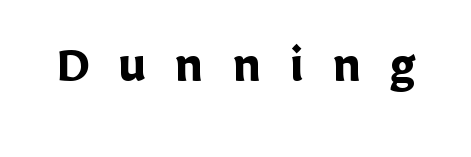
The image shows 58 px semibold sans-serif type, upright; set unusually wide letter spacing (+0.48 em), not underlined; low stroke contrast and a medium x-height.
